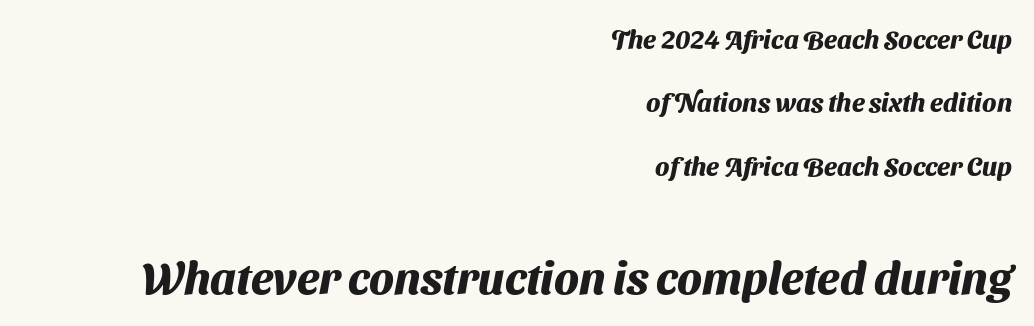
No word sits above an underline. Honestly, the letter spacing is just normal — you wouldn't notice it. Typographically, this falls in the sans-serif category. A student would notice the bottom passage is typeset larger than what precedes it. You'd pick this weight for a headline — it's a proper bold. Widely set lines give the paragraph a tall, airy silhouette.
